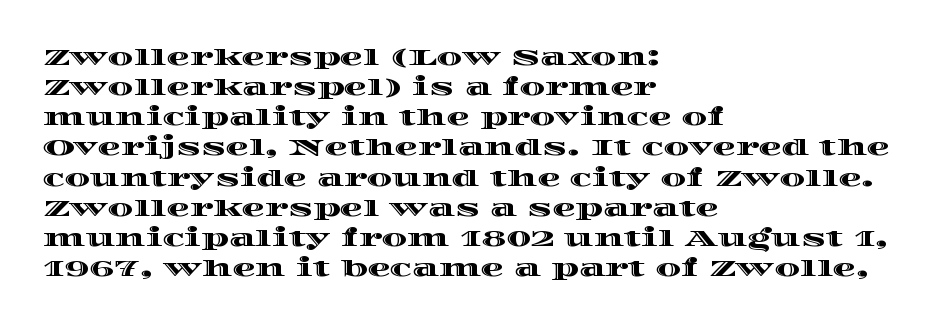
{"italic": "no", "underline": "no", "align": "left", "line_spacing": "normal", "line_spacing_ratio": 1.31, "letter_spacing": "normal", "letter_spacing_em": 0.0, "glyph_px": 23}
